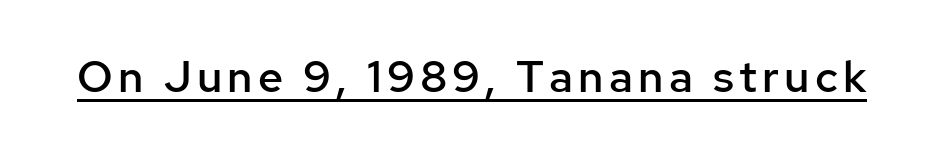
{"serif": "no", "italic": "no", "bold": "semi", "weight": "semibold", "width": "normal", "stroke_contrast": "low", "x_height": "medium", "monospaced": "no", "underline": "yes", "glyph_px": 44}
